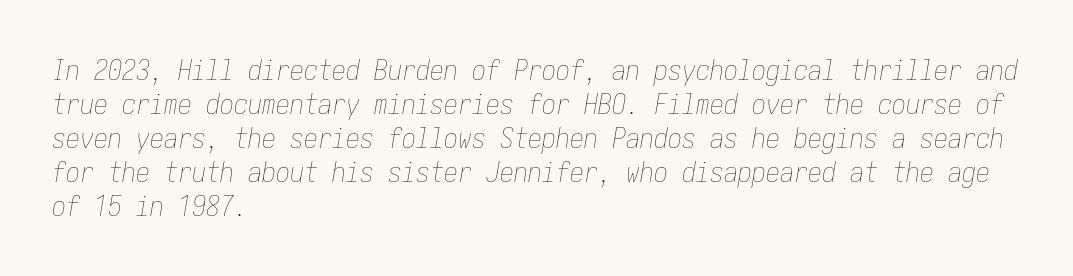
The image shows 28 px thin, condensed type, italic (leaning right); set left-aligned, line spacing 1.21x, normal letter spacing, not underlined; low stroke contrast and a medium x-height.
